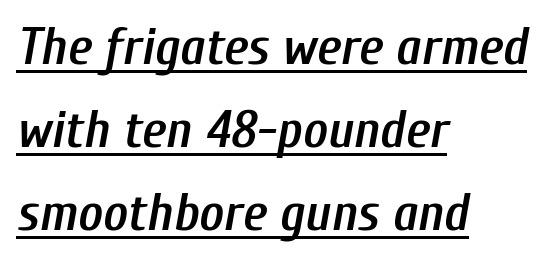
This sample carries an underscore along the baseline area. The face used here has a pronounced slope to its letters. Summary of vertical rhythm: regular, with standard interline spacing. The characters look somewhat weighty, a semibold short of true bold.
